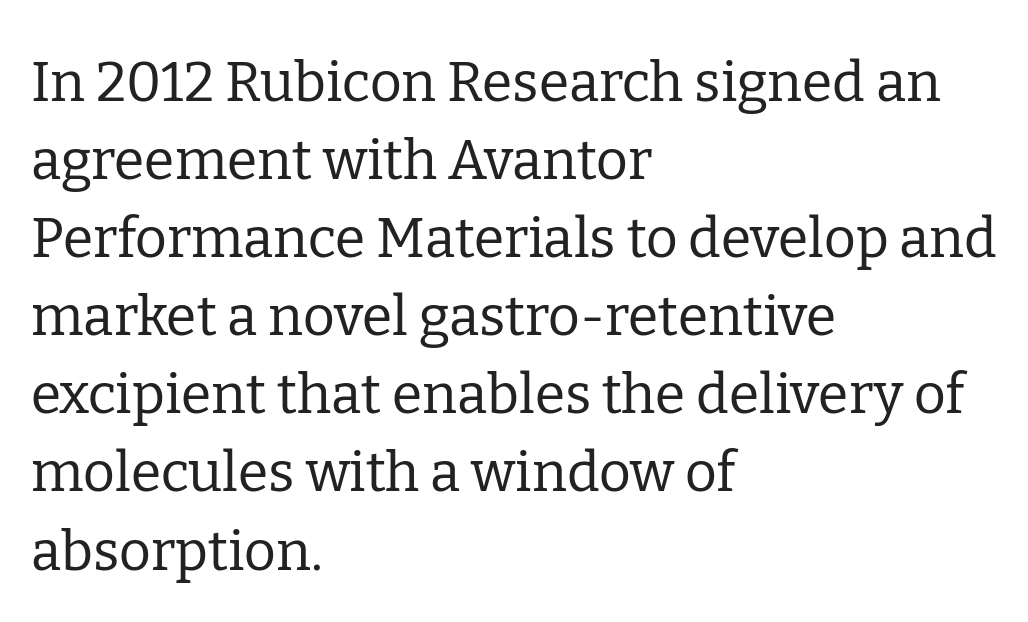
Q: Is the text bold? A: No.
Q: Is the text italic (slanted)? A: No, it is upright.
Q: Is the typeface a serif or a sans-serif typeface? A: Serif.
Q: Is the text underlined? A: No.
Q: How is the paragraph aligned? A: Left-aligned.
Q: Is the spacing between letters normal or unusually wide? A: Normal.
Q: Is the spacing between lines tight, normal or loose? A: Normal.
Q: Width (condensed, normal, or wide)? A: Normal.
Q: Stroke contrast? A: Low.
Q: x-height? A: Medium.
Q: Monospaced? A: No.
